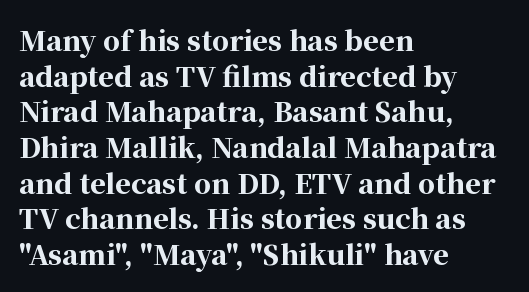
The image shows 27 px bold type, upright; set left-aligned, normal line spacing (1.32x), normal letter spacing, not underlined.
